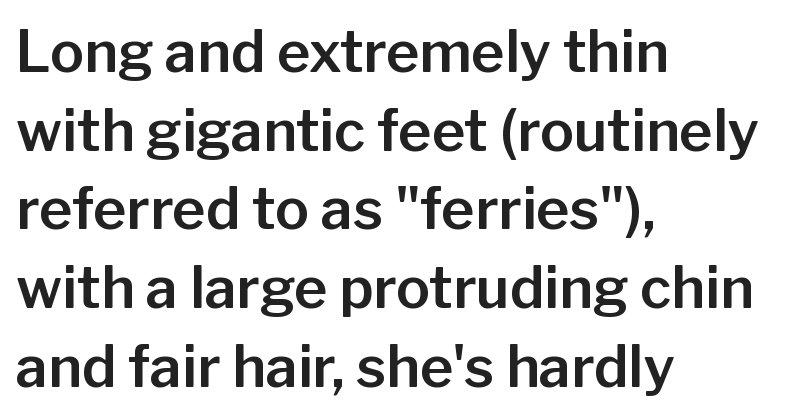
Q: Is the text italic (slanted)? A: No, it is upright.
Q: Is the typeface a serif or a sans-serif typeface? A: Sans-serif.
Q: Is the text underlined? A: No.
Q: How is the paragraph aligned? A: Left-aligned.
Q: Is the spacing between letters normal or unusually wide? A: Normal.
Q: Is the spacing between lines tight, normal or loose? A: Normal.
Q: Width (condensed, normal, or wide)? A: Normal.
Q: Stroke contrast? A: Low.
Q: x-height? A: Medium.
Q: Monospaced? A: No.
